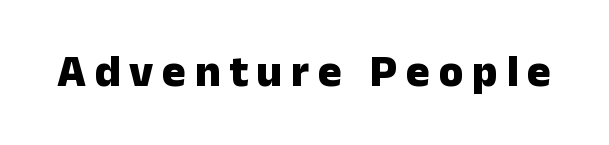
The image shows 45 px heavy sans-serif type, upright; set not underlined; low stroke contrast and a medium x-height.
